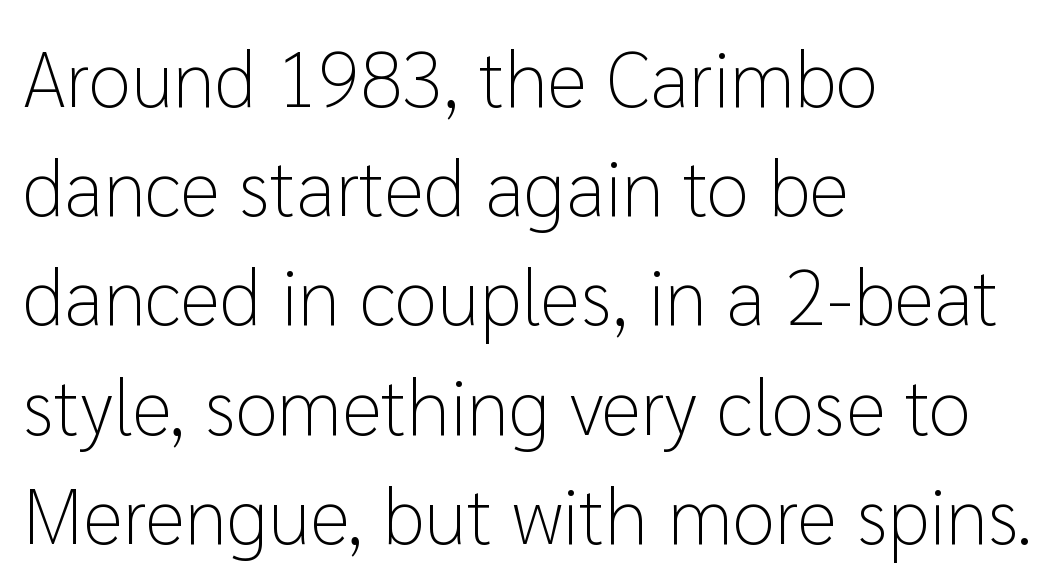
Q: Is the text bold? A: No.
Q: Is the text italic (slanted)? A: No, it is upright.
Q: Is the typeface a serif or a sans-serif typeface? A: Sans-serif.
Q: Is the text underlined? A: No.
Q: How is the paragraph aligned? A: Left-aligned.
Q: Is the spacing between letters normal or unusually wide? A: Normal.
Q: Is the spacing between lines tight, normal or loose? A: Normal.
Q: Width (condensed, normal, or wide)? A: Normal.
Q: Stroke contrast? A: Low.
Q: x-height? A: Medium.
Q: Monospaced? A: No.
